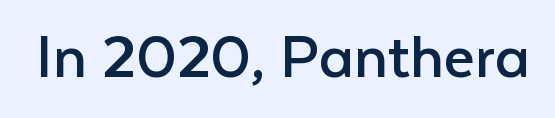
The image shows 67 px regular-weight sans-serif type, upright; set normal letter spacing, not underlined; low stroke contrast and a medium x-height.
